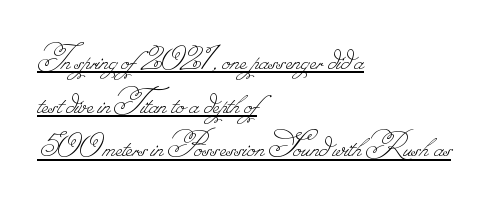
{"bold": "no", "weight": "thin", "width": "normal", "stroke_contrast": "low", "monospaced": "no", "underline": "yes", "align": "left", "line_spacing_ratio": 1.18, "letter_spacing": "normal", "letter_spacing_em": 0.0, "glyph_px": 37}
